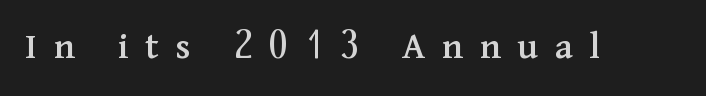
{"serif": "yes", "italic": "no", "width": "normal", "stroke_contrast": "medium", "x_height": "medium", "monospaced": "no", "underline": "no", "letter_spacing": "wide", "letter_spacing_em": 0.42, "glyph_px": 40}
